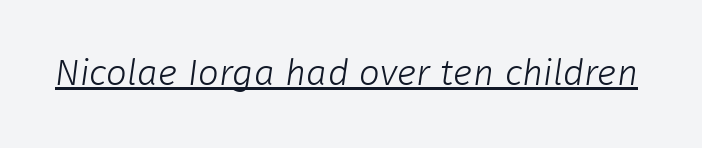
{"serif": "no", "bold": "no", "weight": "light", "width": "normal", "stroke_contrast": "low", "x_height": "medium", "monospaced": "no", "underline": "yes", "letter_spacing": "normal", "letter_spacing_em": 0.0, "glyph_px": 37}
